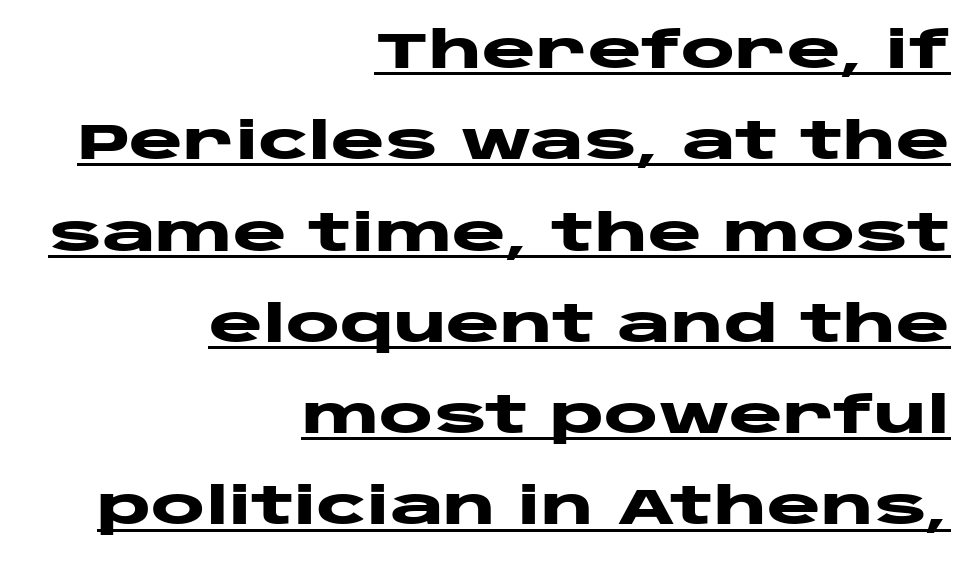
The image shows 51 px heavy, wide sans-serif type, upright; set right-aligned, line spacing 1.79x, normal letter spacing, underlined; low stroke contrast and a large x-height.
